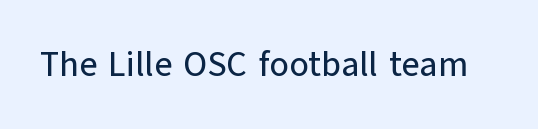
The words here are not underlined. Posture: upright roman. Each letter's strokes conclude bluntly, with no projecting serifs. Spacing between characters is what you'd get straight out of the box.
